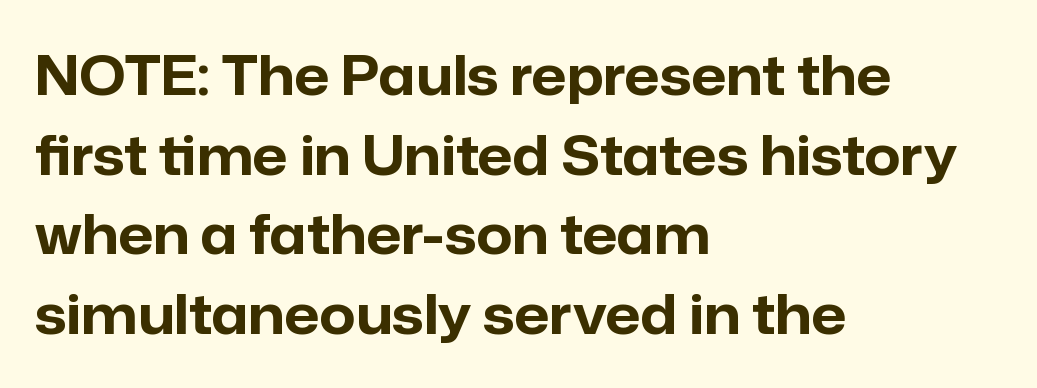
The characters look thick and weighty, a clear bold. Each letter keeps its own natural width here, so spacing adapts to shape. Style check: upright. Left-aligned paragraph, ragged on the right.
